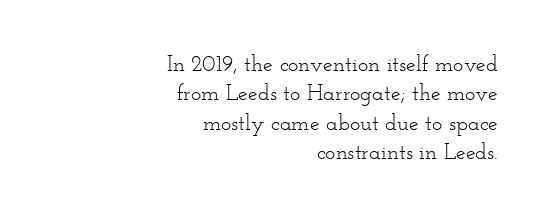
The image shows 22 px text type, upright; set right-aligned, normal line spacing (1.34x), normal letter spacing, not underlined.
